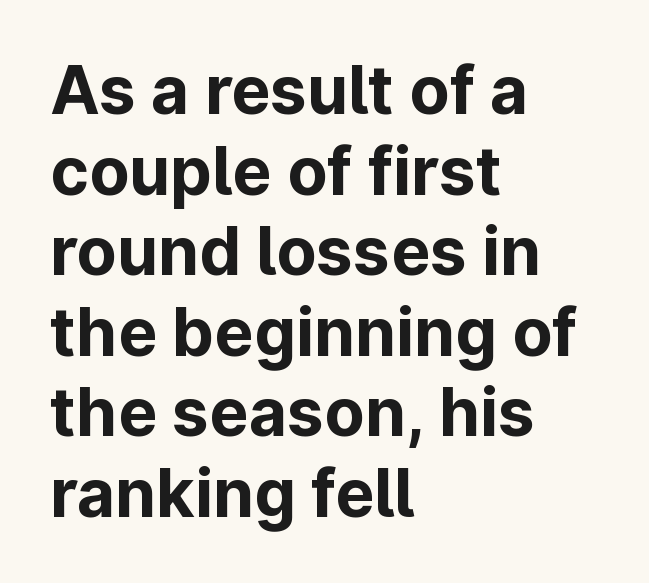
Rendered with straight, roman letterforms. Nobody touched the tracking dial on this one. To sum up the face: it is a sans, with no serifs. The compositor pushed each line to the left boundary. This sample has the flowing, uneven cadence of proportional lettering. How heavy is the stroke? Heavy — this is a bold.
